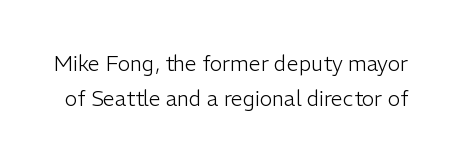
{"italic": "no", "bold": "no", "underline": "no", "line_spacing": "normal", "line_spacing_ratio": 1.67, "letter_spacing": "normal", "letter_spacing_em": 0.0, "glyph_px": 21}
